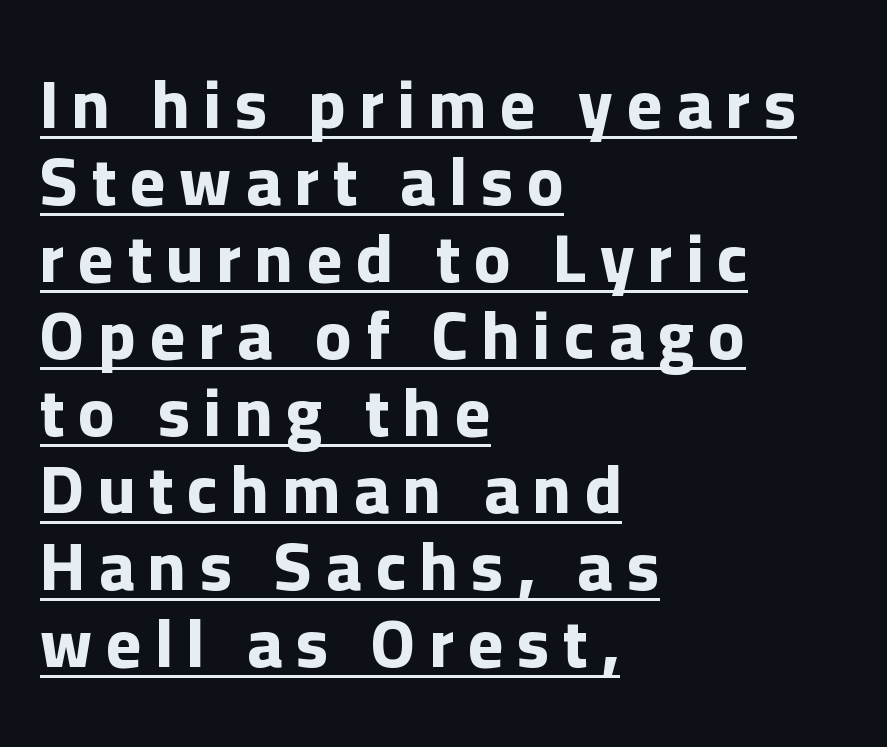
{"serif": "no", "italic": "no", "bold": "yes", "weight": "bold", "width": "normal", "stroke_contrast": "low", "x_height": "medium", "monospaced": "no", "underline": "yes", "align": "left", "line_spacing": "tight", "line_spacing_ratio": 1.15, "letter_spacing": "wide", "letter_spacing_em": 0.21, "glyph_px": 67}
